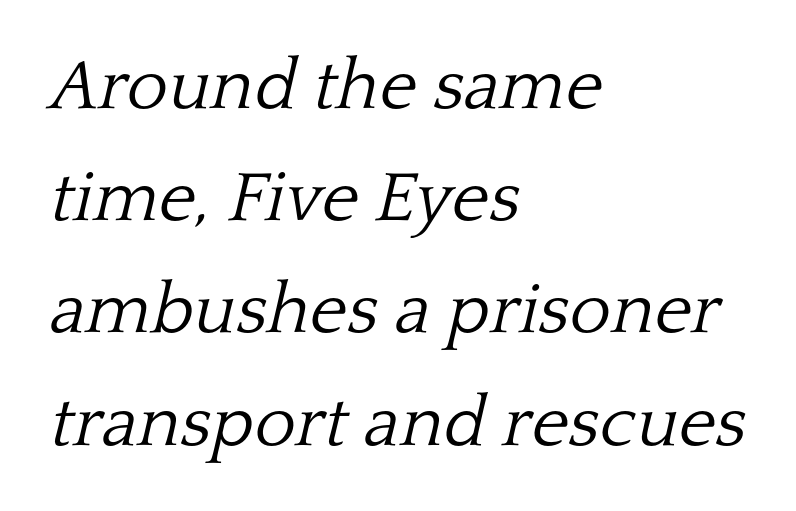
{"serif": "yes", "italic": "yes", "lean": "right", "slant_degrees": 13, "bold": "no", "weight": "light", "width": "normal", "stroke_contrast": "low", "x_height": "medium", "monospaced": "no", "underline": "no", "align": "left", "line_spacing": "normal", "line_spacing_ratio": 1.58, "letter_spacing": "normal", "letter_spacing_em": 0.0, "glyph_px": 71}
